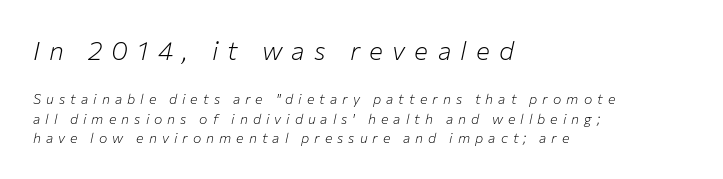
The type is letterspaced generously, with wide tracking. There's an unmistakable incline to the writing here. Letters rest on an invisible, unmarked baseline. Weight: not bold — regular or lighter. The more generous point size was reserved for the upper chunk. Does the leading feel generous? No, just average.
